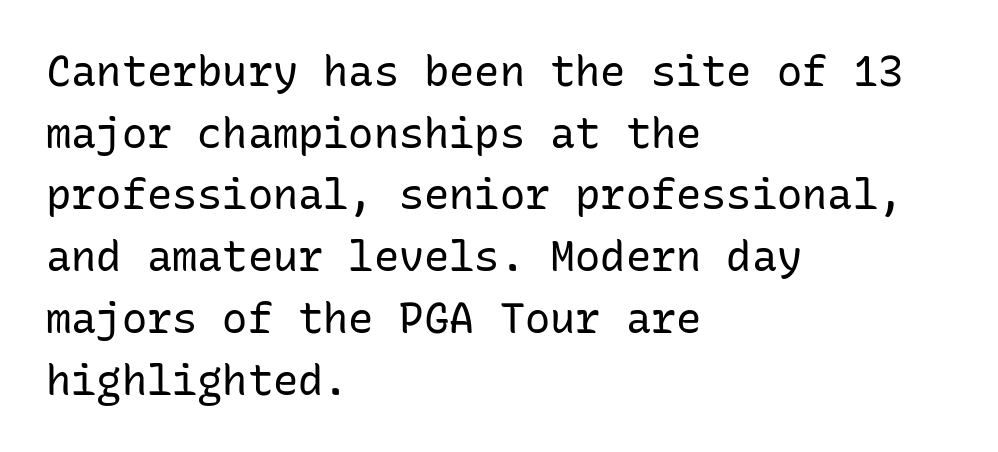
Q: Is the text bold? A: No.
Q: Is the text italic (slanted)? A: No, it is upright.
Q: Is the typeface a serif or a sans-serif typeface? A: Sans-serif.
Q: Is the text underlined? A: No.
Q: How is the paragraph aligned? A: Left-aligned.
Q: Is the spacing between letters normal or unusually wide? A: Normal.
Q: Is the spacing between lines tight, normal or loose? A: Normal.
Q: Width (condensed, normal, or wide)? A: Normal.
Q: Stroke contrast? A: Low.
Q: x-height? A: Medium.
Q: Monospaced? A: Yes.
